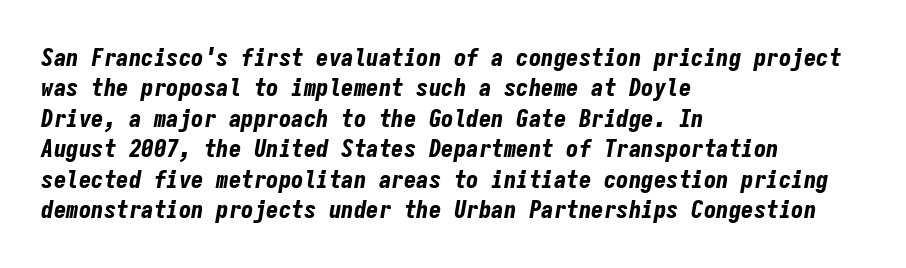
The image shows 25 px bold type, italic (leaning right); set left-aligned, line spacing 1.22x, normal letter spacing, not underlined.
